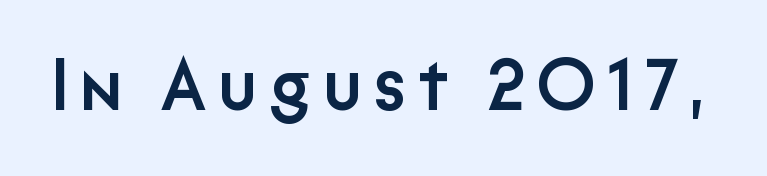
{"serif": "no", "italic": "no", "bold": "semi", "weight": "semibold", "width": "normal", "stroke_contrast": "low", "x_height": "medium", "monospaced": "no", "underline": "no", "glyph_px": 73}
